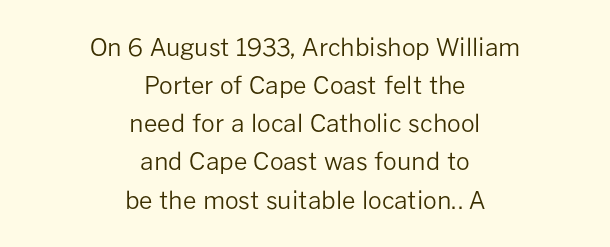
These lines keep a tight, regular rhythm from letter to letter. Bold? No — there's no thickening of the strokes. Horizontal bands of white between lines are of average thickness. Only glyphs here, with clear space below each row. Quick note: not italic, upright. Short and long lines alike share a common midpoint.
